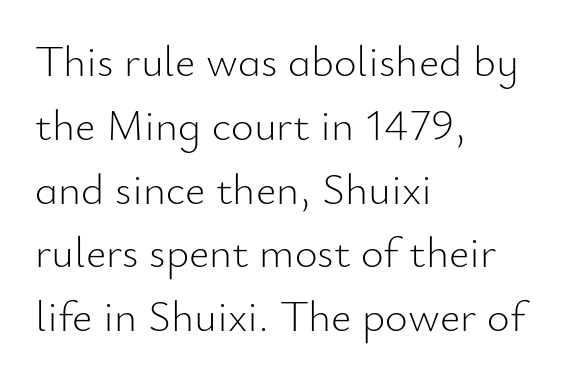
{"serif": "no", "italic": "no", "bold": "no", "weight": "light", "width": "normal", "stroke_contrast": "low", "x_height": "small", "monospaced": "no", "underline": "no", "align": "left", "line_spacing": "normal", "line_spacing_ratio": 1.45, "letter_spacing": "normal", "letter_spacing_em": 0.0, "glyph_px": 44}
